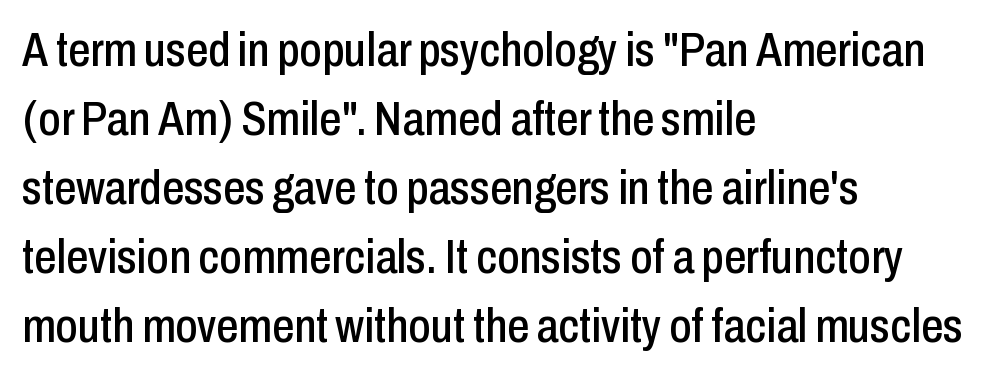
The image shows 49 px condensed sans-serif type, upright; set left-aligned, normal line spacing (1.41x), normal letter spacing, not underlined; low stroke contrast and a medium x-height.
